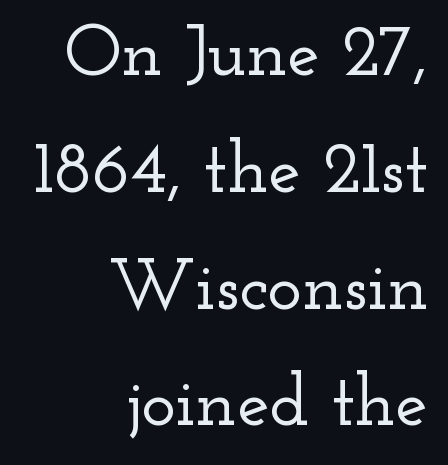
The image shows 73 px wide serif type, upright; set right-aligned, normal line spacing (1.6x), normal letter spacing, not underlined; low stroke contrast and a small x-height.
